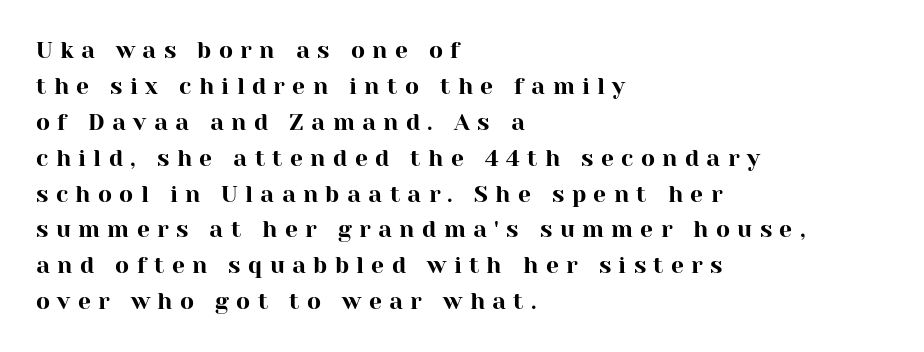
{"italic": "no", "underline": "no", "align": "left", "line_spacing": "normal", "line_spacing_ratio": 1.56, "letter_spacing": "wide", "letter_spacing_em": 0.32, "glyph_px": 23}
